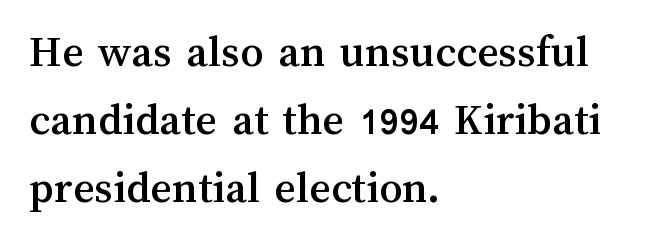
The rag falls on the right side of this text block. Here the glyphs are tracked normally, forming tight word shapes. Descenders are the only things crossing below the line. How would I describe the line gaps? Plain and ordinary.
